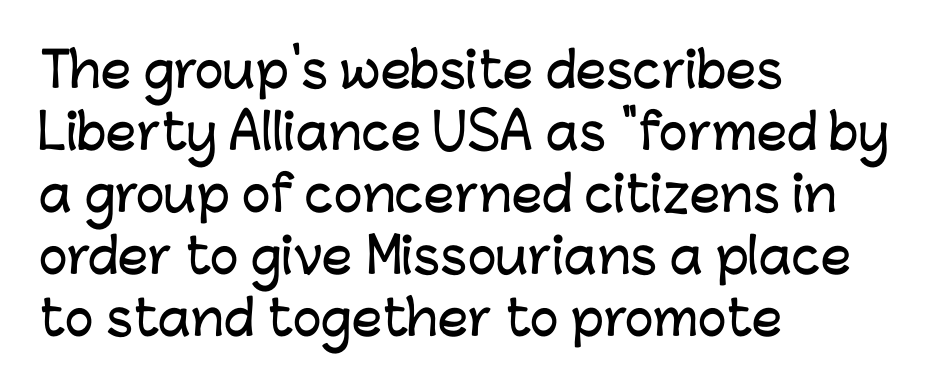
{"serif": "no", "italic": "no", "width": "normal", "stroke_contrast": "low", "x_height": "medium", "monospaced": "no", "underline": "no", "align": "left", "line_spacing": "normal", "line_spacing_ratio": 1.29, "letter_spacing": "normal", "letter_spacing_em": 0.0, "glyph_px": 48}
